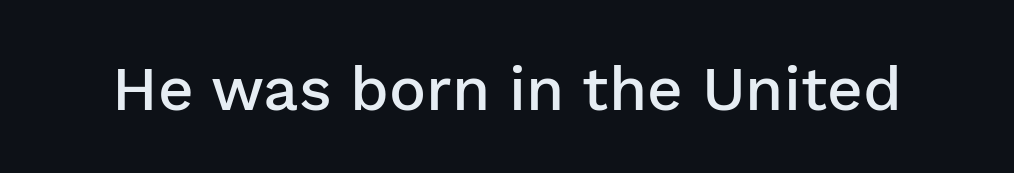
The image shows 62 px semibold sans-serif type, upright; set normal letter spacing, not underlined; low stroke contrast and a medium x-height.
